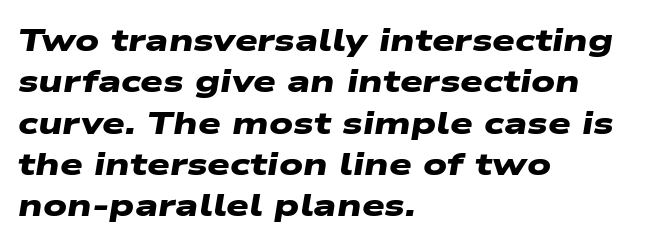
Tracking here is standard; glyphs follow each other at the usual distance. This is sans-serif lettering, the kind often seen on screens and signage. You'd pick this weight for a headline — it's a proper bold. The rendering anchors every line to the left-hand side. Is this a fixed-width face? No — the glyphs have proportional, varying widths. Whoever set this chose a conventional vertical rhythm.
